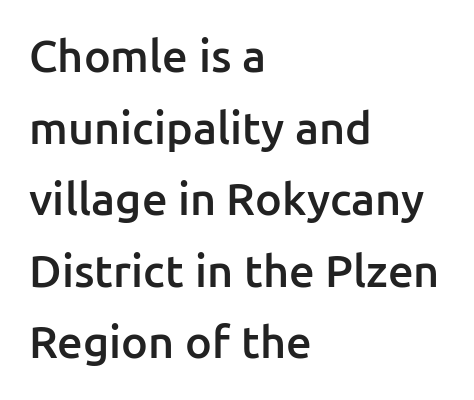
Q: Is the text bold? A: Semi-bold.
Q: Is the text italic (slanted)? A: No, it is upright.
Q: Is the typeface a serif or a sans-serif typeface? A: Sans-serif.
Q: Is the text underlined? A: No.
Q: How is the paragraph aligned? A: Left-aligned.
Q: Is the spacing between letters normal or unusually wide? A: Normal.
Q: Is the spacing between lines tight, normal or loose? A: Normal.
Q: Width (condensed, normal, or wide)? A: Normal.
Q: Stroke contrast? A: Low.
Q: x-height? A: Medium.
Q: Monospaced? A: No.
